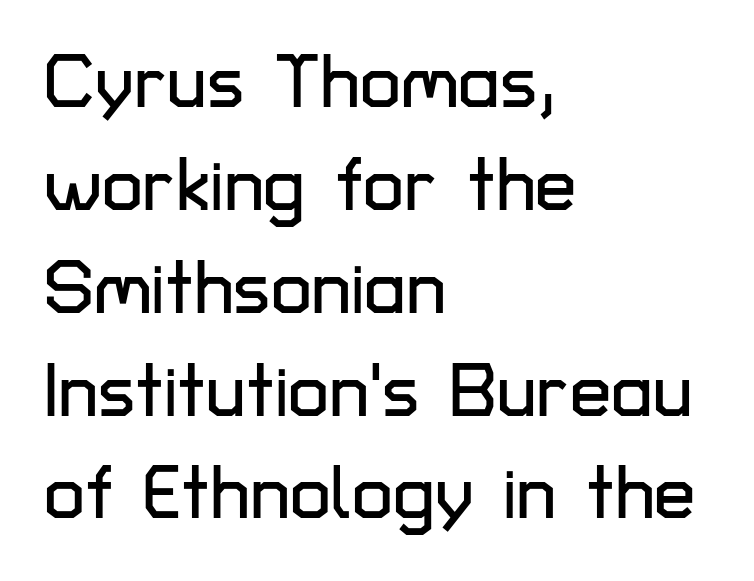
When letters stand straight like this, we call the style roman or upright. All the whitespace from short lines collects on the right. Looks like regular typesetting: each glyph gets only the width it needs. In terms of leading, this rendering sits right in the middle.
